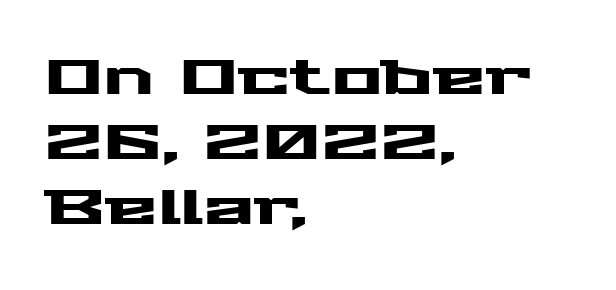
Q: Is the text italic (slanted)? A: No, it is upright.
Q: Is the typeface a serif or a sans-serif typeface? A: Sans-serif.
Q: Is the text underlined? A: No.
Q: How is the paragraph aligned? A: Left-aligned.
Q: Is the spacing between letters normal or unusually wide? A: Normal.
Q: Is the spacing between lines tight, normal or loose? A: Normal.
Q: Width (condensed, normal, or wide)? A: Wide.
Q: Stroke contrast? A: Medium.
Q: x-height? A: Medium.
Q: Monospaced? A: No.
